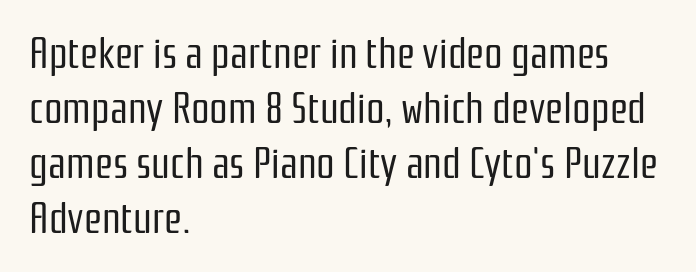
The image shows 41 px regular-weight, condensed sans-serif type, upright; set left-aligned, normal line spacing (1.34x), normal letter spacing, not underlined; low stroke contrast and a medium x-height.
